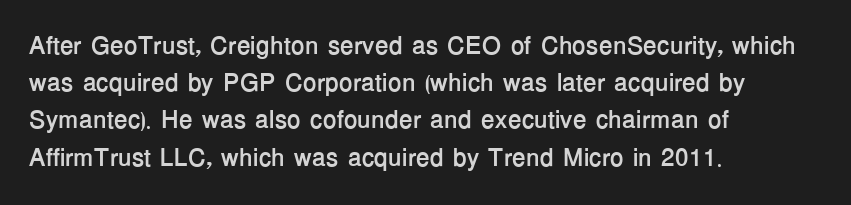
The image shows 25 px bold type, upright; set left-aligned, normal line spacing (1.49x), normal letter spacing, not underlined.
